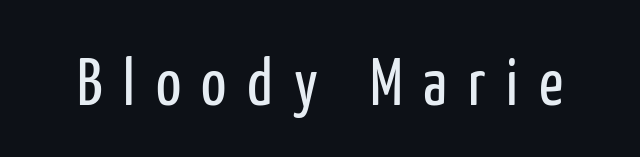
The image shows 67 px regular-weight, condensed sans-serif type, upright; set unusually wide letter spacing (+0.31 em), not underlined; low stroke contrast and a medium x-height.
